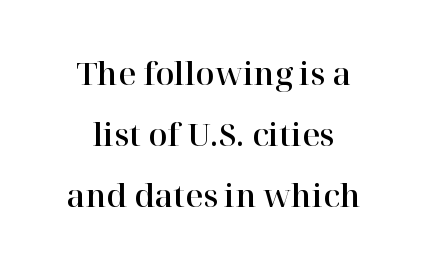
Q: Is the text italic (slanted)? A: No, it is upright.
Q: Is the typeface a serif or a sans-serif typeface? A: Serif.
Q: Is the text underlined? A: No.
Q: How is the paragraph aligned? A: Centered.
Q: Is the spacing between letters normal or unusually wide? A: Normal.
Q: Is the spacing between lines tight, normal or loose? A: Loose.
Q: Width (condensed, normal, or wide)? A: Normal.
Q: Stroke contrast? A: High.
Q: x-height? A: Medium.
Q: Monospaced? A: No.
